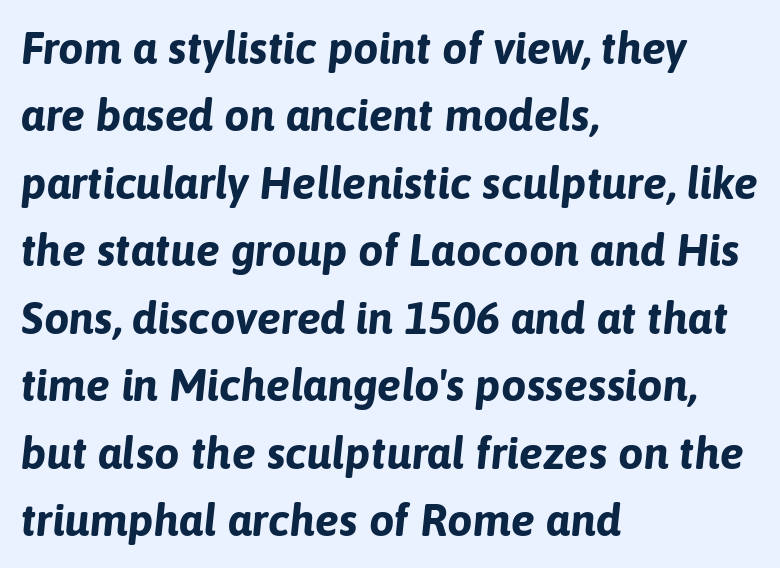
Q: Is the text bold? A: Yes.
Q: Is the text italic (slanted)? A: Yes, it leans right by about 6 degrees.
Q: Is the text underlined? A: No.
Q: How is the paragraph aligned? A: Left-aligned.
Q: Is the spacing between letters normal or unusually wide? A: Normal.
Q: Is the spacing between lines tight, normal or loose? A: Normal.
Q: Width (condensed, normal, or wide)? A: Normal.
Q: Stroke contrast? A: Low.
Q: x-height? A: Medium.
Q: Monospaced? A: No.
